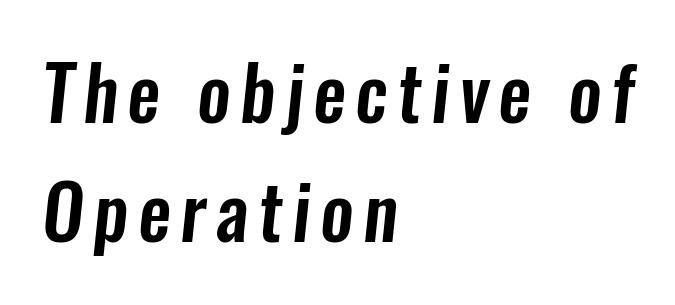
Regular leading. The face used here is a sans, in the tradition of grotesques and geometrics. The passage shown is not underscored anywhere. This sample has the flowing, uneven cadence of proportional lettering. This rendering uses left alignment, leaving the right contour irregular.
